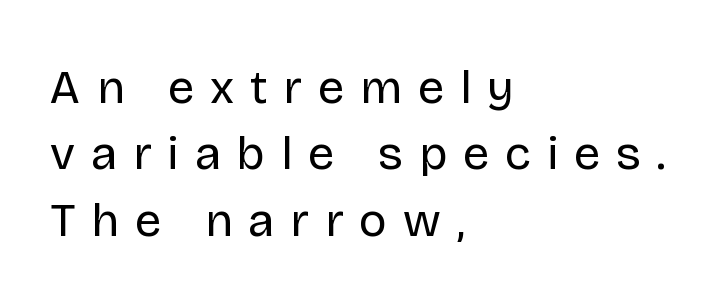
{"serif": "no", "italic": "no", "bold": "no", "weight": "regular", "width": "normal", "stroke_contrast": "low", "x_height": "large", "monospaced": "no", "underline": "no", "align": "left", "line_spacing": "normal", "line_spacing_ratio": 1.41, "letter_spacing": "wide", "letter_spacing_em": 0.34, "glyph_px": 47}
